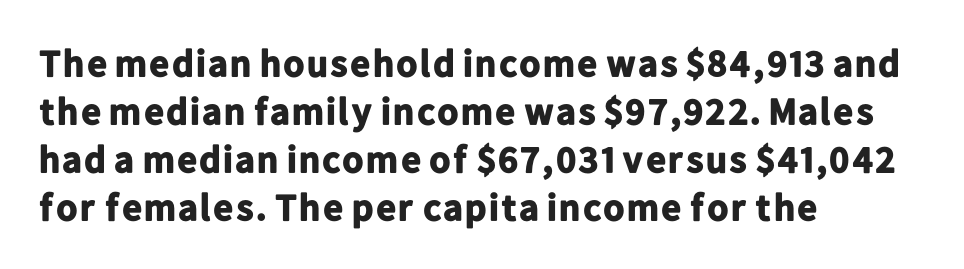
The image shows 38 px bold sans-serif type, upright; set left-aligned, normal line spacing (1.26x), normal letter spacing, not underlined; low stroke contrast and a medium x-height.
